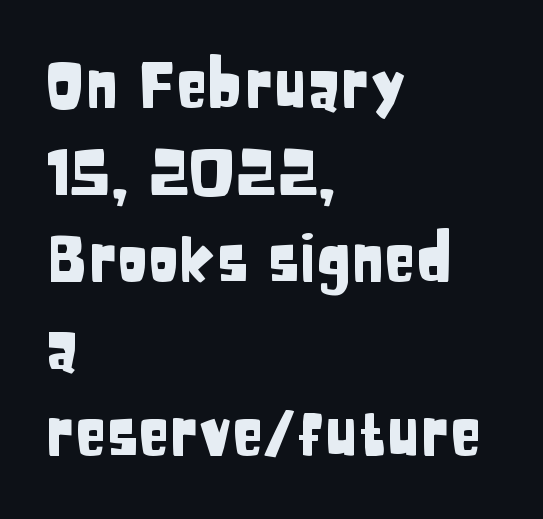
Q: Is the text italic (slanted)? A: No, it is upright.
Q: Is the typeface a serif or a sans-serif typeface? A: Sans-serif.
Q: Is the text underlined? A: No.
Q: How is the paragraph aligned? A: Left-aligned.
Q: Is the spacing between letters normal or unusually wide? A: Normal.
Q: Is the spacing between lines tight, normal or loose? A: Normal.
Q: Width (condensed, normal, or wide)? A: Condensed.
Q: Stroke contrast? A: Low.
Q: x-height? A: Large.
Q: Monospaced? A: No.
